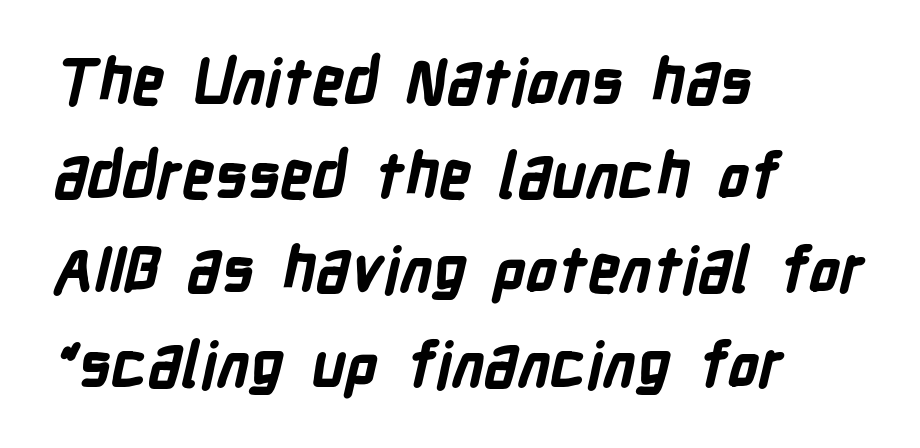
The image shows 62 px bold, condensed sans-serif type; set left-aligned, normal line spacing (1.52x), normal letter spacing, not underlined; low stroke contrast and a medium x-height.
